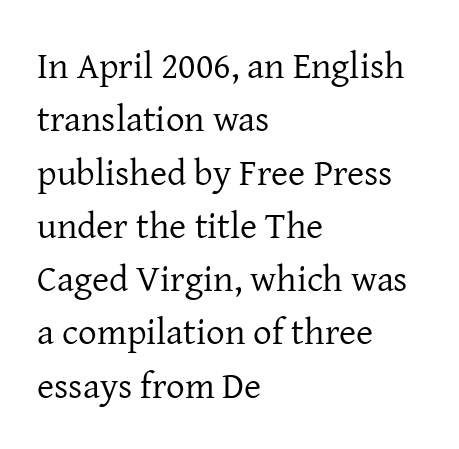
Horizontal bands of white between lines are of average thickness. The gaps between neighbouring characters are ordinary and unremarkable. The type sits square on the baseline with zero lean. Descender tails drop into unmarked territory.
